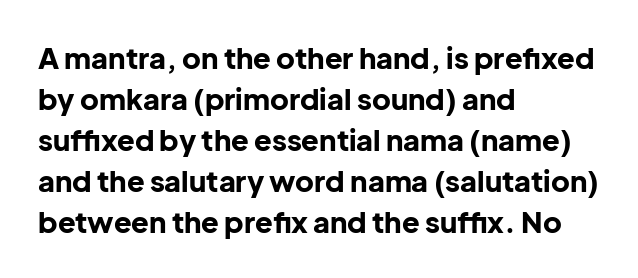
{"serif": "no", "italic": "no", "bold": "yes", "weight": "bold", "width": "normal", "stroke_contrast": "low", "x_height": "medium", "monospaced": "no", "underline": "no", "align": "left", "line_spacing": "normal", "line_spacing_ratio": 1.41, "letter_spacing": "normal", "letter_spacing_em": 0.0, "glyph_px": 29}
